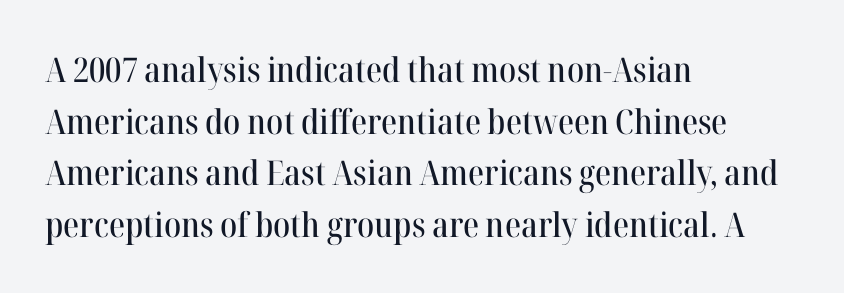
The image shows 34 px serif type, upright; set left-aligned, normal line spacing (1.52x), normal letter spacing, not underlined; high stroke contrast and a medium x-height.
